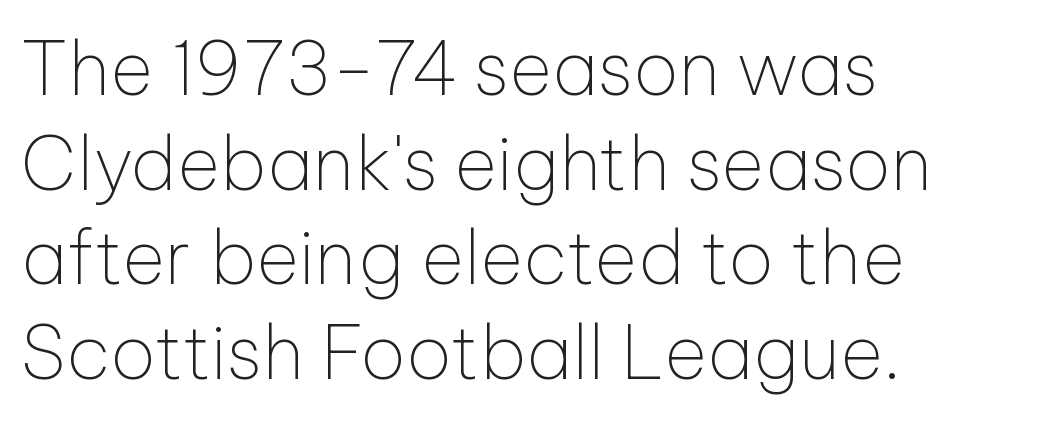
{"serif": "no", "italic": "no", "bold": "no", "weight": "thin", "width": "normal", "stroke_contrast": "low", "x_height": "medium", "monospaced": "no", "underline": "no", "align": "left", "line_spacing": "normal", "line_spacing_ratio": 1.28, "letter_spacing": "normal", "letter_spacing_em": 0.0, "glyph_px": 74}
